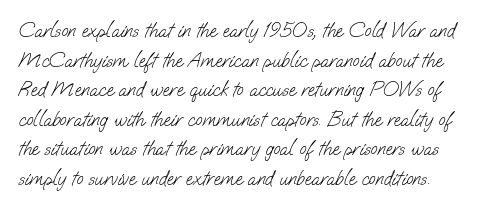
{"bold": "no", "underline": "no", "line_spacing": "normal", "line_spacing_ratio": 1.48, "letter_spacing": "normal", "letter_spacing_em": 0.0, "glyph_px": 20}
